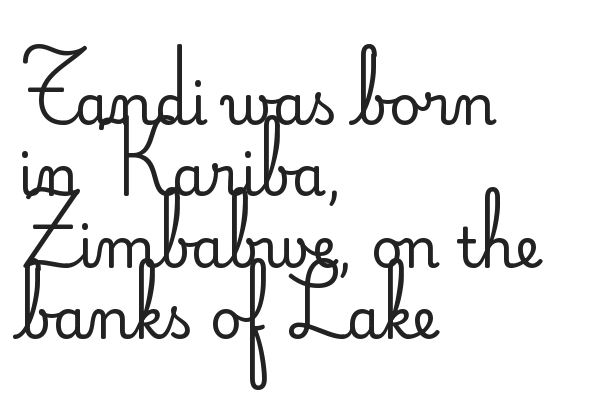
Q: Is the text bold? A: No.
Q: Is the text italic (slanted)? A: No, it is upright.
Q: Is the typeface a serif or a sans-serif typeface? A: Sans-serif.
Q: Is the text underlined? A: No.
Q: How is the paragraph aligned? A: Left-aligned.
Q: Is the spacing between letters normal or unusually wide? A: Normal.
Q: Is the spacing between lines tight, normal or loose? A: Normal.
Q: Width (condensed, normal, or wide)? A: Normal.
Q: Stroke contrast? A: Low.
Q: x-height? A: Small.
Q: Monospaced? A: No.
